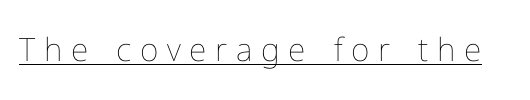
Tall strokes in this sample are plumb rather than angled. Note the varied advance widths — an 'i' is clearly narrower than an 'm'. The passage shown is not bold in any degree. The rendering inserts visible extra space after every character.
